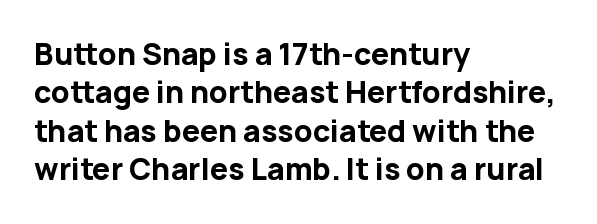
Q: Is the text bold? A: Yes.
Q: Is the text italic (slanted)? A: No, it is upright.
Q: Is the typeface a serif or a sans-serif typeface? A: Sans-serif.
Q: Is the text underlined? A: No.
Q: How is the paragraph aligned? A: Left-aligned.
Q: Is the spacing between letters normal or unusually wide? A: Normal.
Q: Is the spacing between lines tight, normal or loose? A: Normal.
Q: Width (condensed, normal, or wide)? A: Normal.
Q: Stroke contrast? A: Low.
Q: x-height? A: Medium.
Q: Monospaced? A: No.
